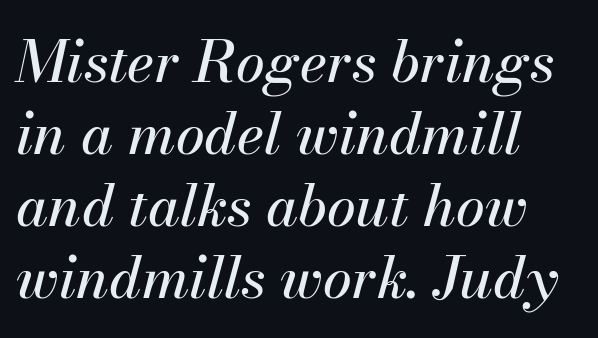
The image shows 58 px text type, italic (leaning right); set left-aligned, line spacing 1.24x, normal letter spacing, not underlined; medium stroke contrast and a small x-height.
